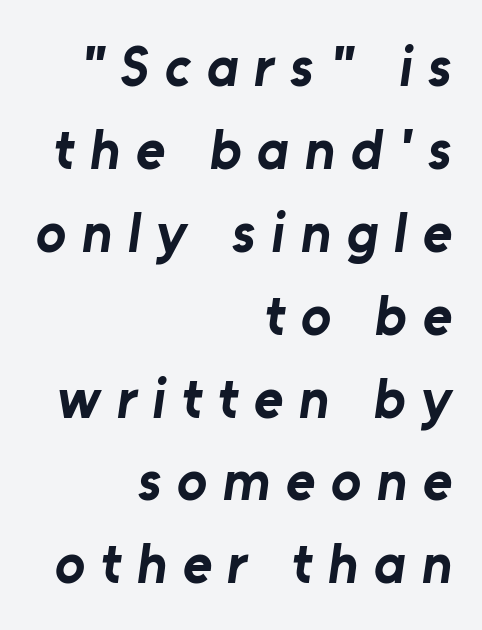
Q: Is the text bold? A: Yes.
Q: Is the typeface a serif or a sans-serif typeface? A: Sans-serif.
Q: Is the text underlined? A: No.
Q: How is the paragraph aligned? A: Right-aligned.
Q: Is the spacing between letters normal or unusually wide? A: Unusually wide.
Q: Is the spacing between lines tight, normal or loose? A: Normal.
Q: Width (condensed, normal, or wide)? A: Normal.
Q: Stroke contrast? A: Low.
Q: x-height? A: Medium.
Q: Monospaced? A: No.
